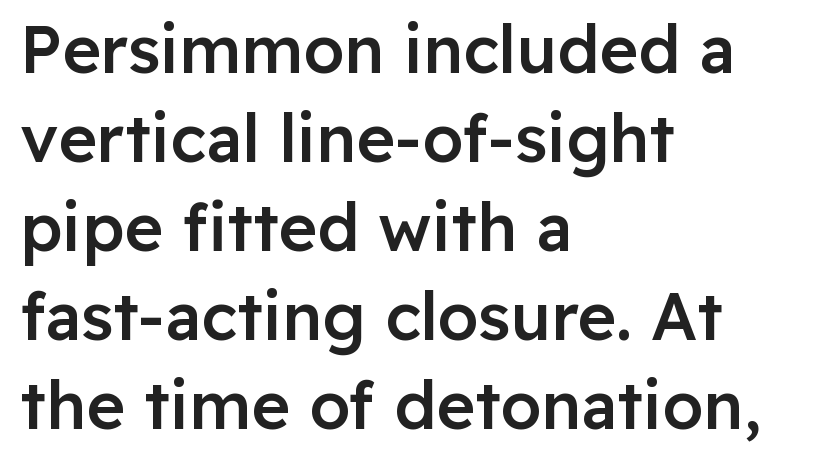
Q: Is the text bold? A: Semi-bold.
Q: Is the text italic (slanted)? A: No, it is upright.
Q: Is the typeface a serif or a sans-serif typeface? A: Sans-serif.
Q: Is the text underlined? A: No.
Q: How is the paragraph aligned? A: Left-aligned.
Q: Is the spacing between letters normal or unusually wide? A: Normal.
Q: Is the spacing between lines tight, normal or loose? A: Normal.
Q: Width (condensed, normal, or wide)? A: Normal.
Q: Stroke contrast? A: Low.
Q: x-height? A: Medium.
Q: Monospaced? A: No.
